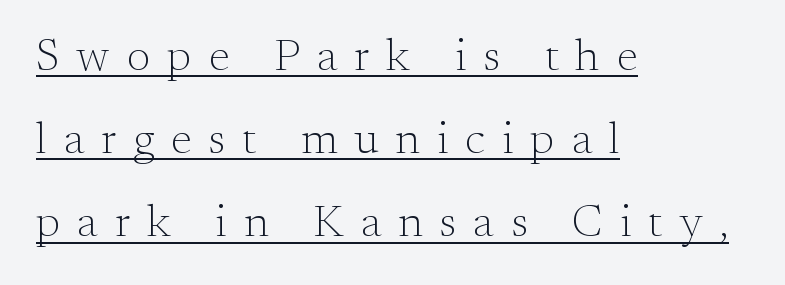
The image shows 45 px light serif type, upright; set left-aligned, line spacing 1.85x, unusually wide letter spacing (+0.38 em), underlined; medium stroke contrast and a small x-height.
